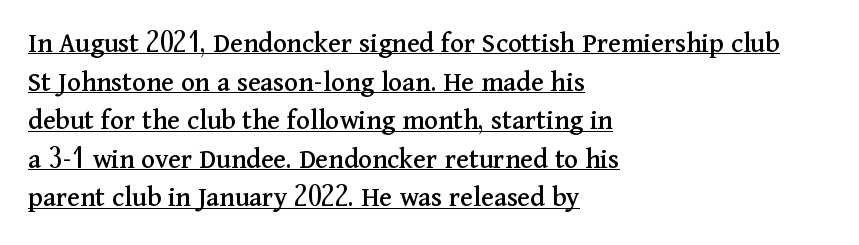
Q: Is the text italic (slanted)? A: No, it is upright.
Q: Is the typeface a serif or a sans-serif typeface? A: Serif.
Q: Is the text underlined? A: Yes.
Q: How is the paragraph aligned? A: Left-aligned.
Q: Is the spacing between letters normal or unusually wide? A: Normal.
Q: Is the spacing between lines tight, normal or loose? A: Normal.
Q: Width (condensed, normal, or wide)? A: Normal.
Q: Stroke contrast? A: Medium.
Q: x-height? A: Medium.
Q: Monospaced? A: No.
